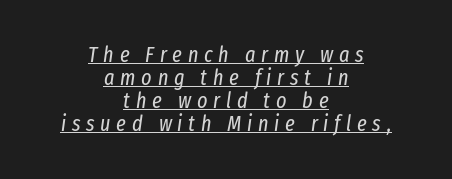
{"italic": "yes", "lean": "right", "slant_degrees": 8, "bold": "no", "underline": "yes", "align": "center", "line_spacing": "tight", "line_spacing_ratio": 1.05, "letter_spacing": "wide", "letter_spacing_em": 0.26, "glyph_px": 22}
